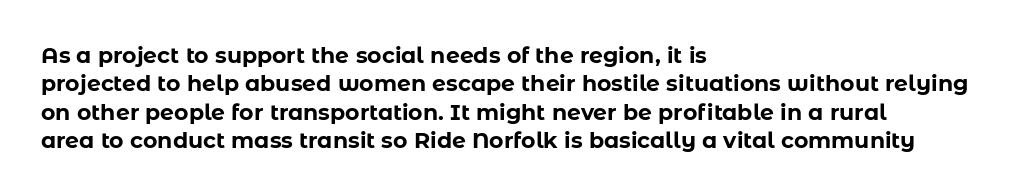
Q: Is the text bold? A: Yes.
Q: Is the text italic (slanted)? A: No, it is upright.
Q: Is the text underlined? A: No.
Q: How is the paragraph aligned? A: Left-aligned.
Q: Is the spacing between letters normal or unusually wide? A: Normal.
Q: Is the spacing between lines tight, normal or loose? A: Normal.
